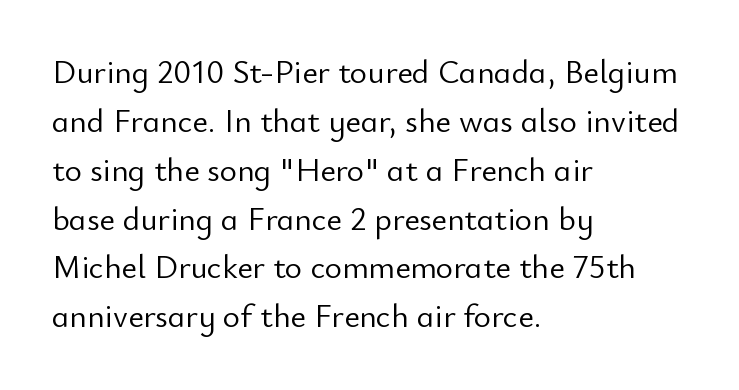
The image shows 33 px light sans-serif type, upright; set left-aligned, normal line spacing (1.48x), normal letter spacing, not underlined; low stroke contrast and a small x-height.
